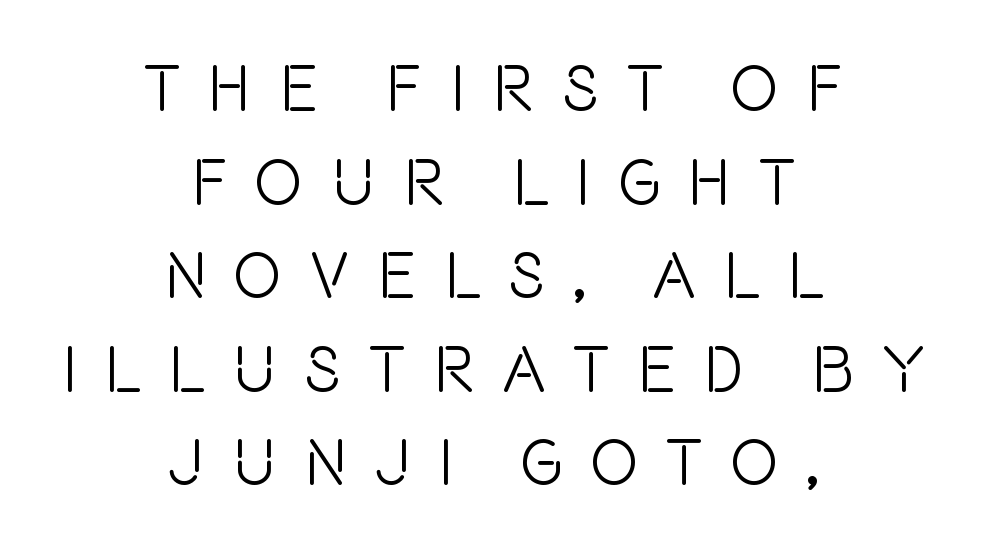
Decoration check: the copy has no underline. Evenly set lines give the paragraph a standard silhouette. Unbolded letterforms with no extra heft. Serifs: no, the terminals of the letterforms are clean. Each letter keeps its own natural width here, so spacing adapts to shape.
